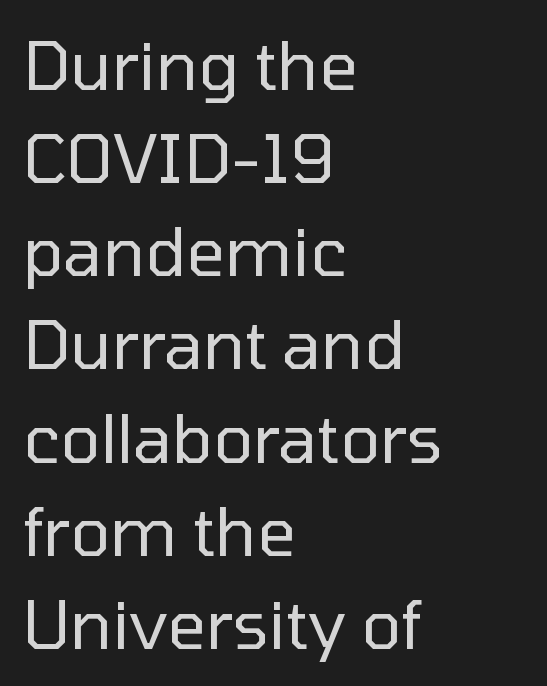
{"serif": "no", "italic": "no", "bold": "no", "weight": "regular", "width": "normal", "stroke_contrast": "low", "x_height": "medium", "monospaced": "no", "underline": "no", "align": "left", "line_spacing": "normal", "line_spacing_ratio": 1.39, "letter_spacing": "normal", "letter_spacing_em": 0.0, "glyph_px": 67}
